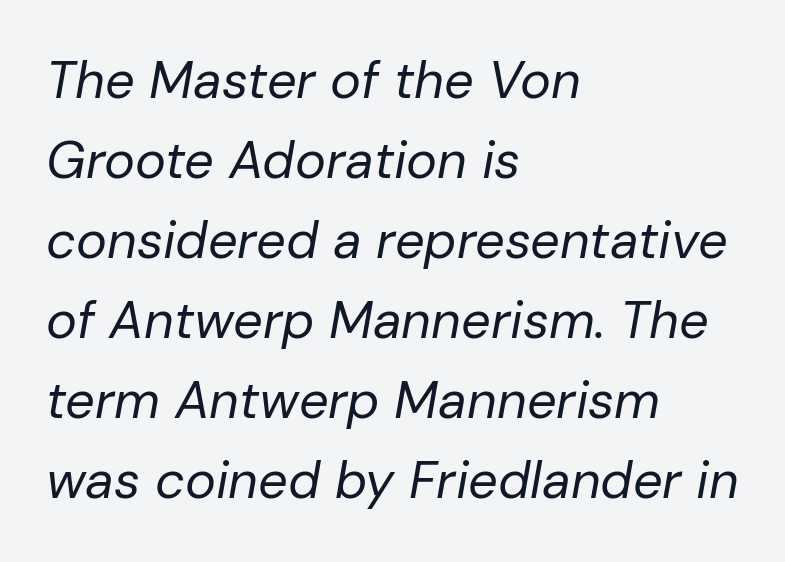
Q: Is the text bold? A: No.
Q: Is the text italic (slanted)? A: Yes, it leans right by about 10 degrees.
Q: Is the text underlined? A: No.
Q: How is the paragraph aligned? A: Left-aligned.
Q: Is the spacing between letters normal or unusually wide? A: Normal.
Q: Is the spacing between lines tight, normal or loose? A: Normal.
Q: Width (condensed, normal, or wide)? A: Normal.
Q: Stroke contrast? A: Low.
Q: x-height? A: Medium.
Q: Monospaced? A: No.
